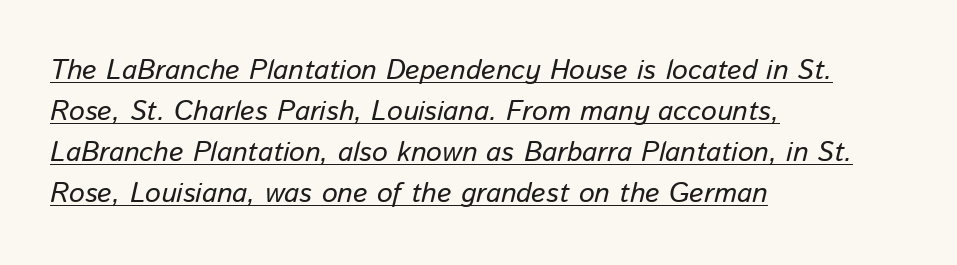
Baseline-to-baseline distance is the conventional proportion of letter height. A classic flush-left, rag-right setting is used for this passage. Designer's note — italics engaged. The passage shown has conventional tracking throughout. You could not count columns in this text — the font is proportionally spaced. Is there an underline? Yes — a line sits under the letters.
